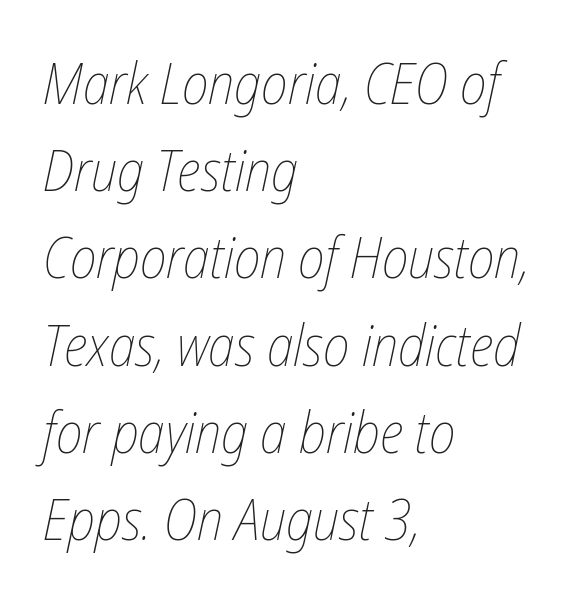
{"italic": "yes", "lean": "right", "slant_degrees": 12, "bold": "no", "weight": "thin", "width": "condensed", "stroke_contrast": "low", "x_height": "medium", "monospaced": "no", "underline": "no", "align": "left", "line_spacing": "normal", "line_spacing_ratio": 1.53, "letter_spacing": "normal", "letter_spacing_em": 0.0, "glyph_px": 57}
